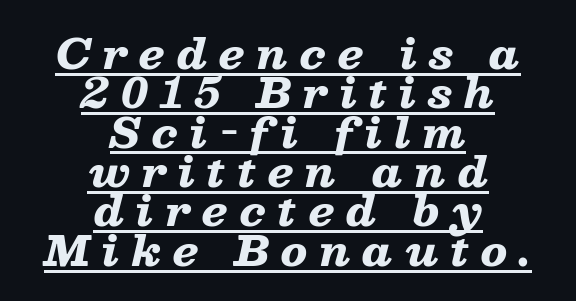
The image shows 41 px heavy, wide type, italic (leaning right); set centered, tight line spacing (0.96x), unusually wide letter spacing (+0.29 em), underlined; low stroke contrast and a medium x-height.
